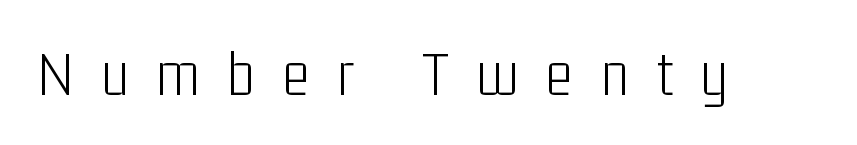
{"serif": "no", "italic": "no", "bold": "no", "weight": "light", "width": "condensed", "stroke_contrast": "low", "x_height": "medium", "monospaced": "no", "underline": "no", "letter_spacing": "wide", "letter_spacing_em": 0.43, "glyph_px": 65}
